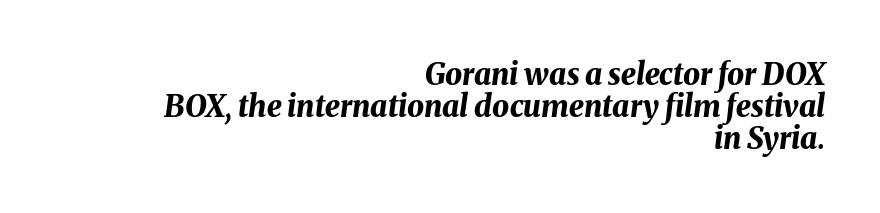
Words appear dense and cohesive because spacing is normal. Compared with ordinary roman type, these characters are visibly tilted. Has an underline been added? It has not. These lines are rendered in a variable-pitch font.
